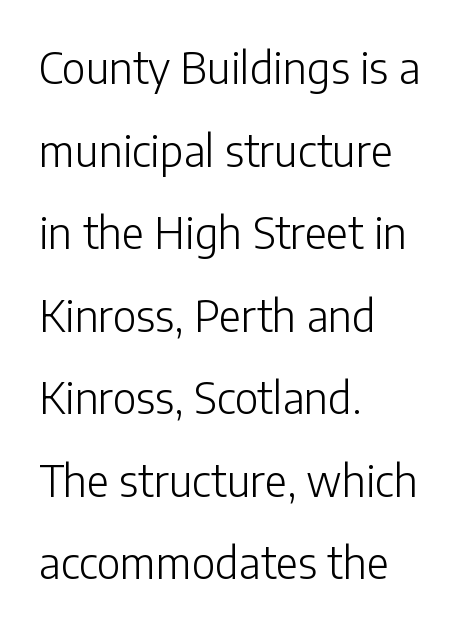
Q: Is the text bold? A: No.
Q: Is the text italic (slanted)? A: No, it is upright.
Q: Is the typeface a serif or a sans-serif typeface? A: Sans-serif.
Q: Is the text underlined? A: No.
Q: How is the paragraph aligned? A: Left-aligned.
Q: Is the spacing between letters normal or unusually wide? A: Normal.
Q: Is the spacing between lines tight, normal or loose? A: Loose.
Q: Width (condensed, normal, or wide)? A: Normal.
Q: Stroke contrast? A: Low.
Q: x-height? A: Medium.
Q: Monospaced? A: No.
